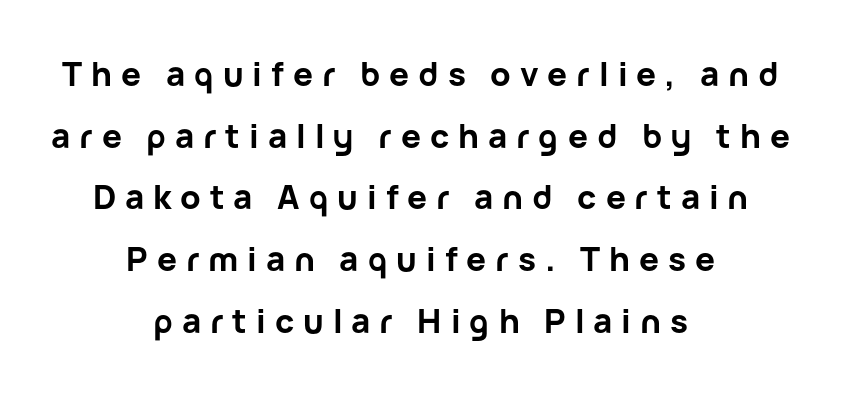
The image shows 33 px bold sans-serif type, upright; set centered, line spacing 1.87x, unusually wide letter spacing (+0.27 em), not underlined; low stroke contrast and a medium x-height.
